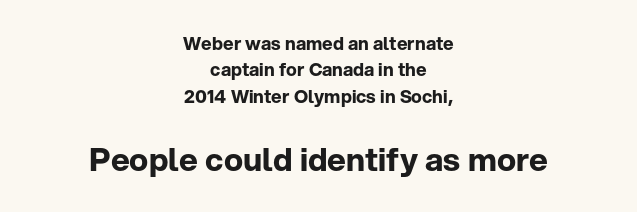
Q: Is the text bold? A: Yes.
Q: Is the text italic (slanted)? A: No, it is upright.
Q: Is the typeface a serif or a sans-serif typeface? A: Sans-serif.
Q: Is the text underlined? A: No.
Q: How is the paragraph aligned? A: Centered.
Q: Is the spacing between letters normal or unusually wide? A: Normal.
Q: Is the spacing between lines tight, normal or loose? A: Normal.
Q: Which block of text is set in a larger size, the first (top) or the second (bottom)? A: The second (bottom) one.
Q: Width (condensed, normal, or wide)? A: Normal.
Q: Stroke contrast? A: Low.
Q: x-height? A: Medium.
Q: Monospaced? A: No.
